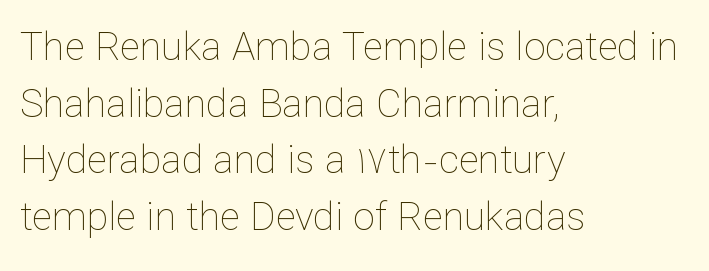
The image shows 39 px thin type, upright; set left-aligned, normal line spacing (1.45x), normal letter spacing, not underlined; low stroke contrast and a medium x-height.
